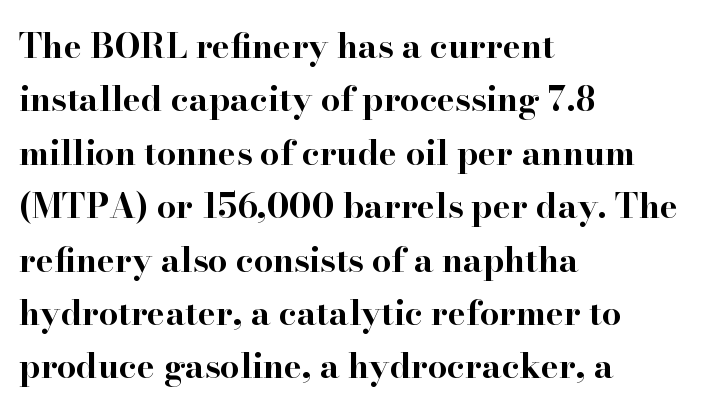
Q: Is the text bold? A: Yes.
Q: Is the text italic (slanted)? A: No, it is upright.
Q: Is the typeface a serif or a sans-serif typeface? A: Serif.
Q: Is the text underlined? A: No.
Q: How is the paragraph aligned? A: Left-aligned.
Q: Is the spacing between letters normal or unusually wide? A: Normal.
Q: Is the spacing between lines tight, normal or loose? A: Normal.
Q: Width (condensed, normal, or wide)? A: Wide.
Q: Stroke contrast? A: High.
Q: x-height? A: Small.
Q: Monospaced? A: No.
